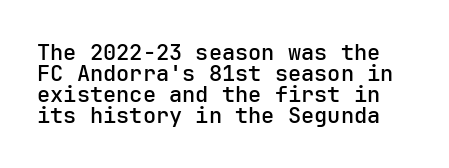
Glance below the letters and you will spot only blank space. Each word holds together tightly as a unit, with standard inter-letter gaps. The block of text is dense from top to bottom, with scant space between rows. The strokes are fattened partway — semibold, not bold. Posture: upright roman.
